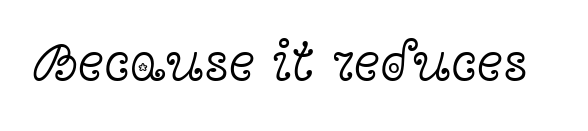
The image shows 56 px light, wide serif type, upright; set normal letter spacing, not underlined; a medium x-height.
